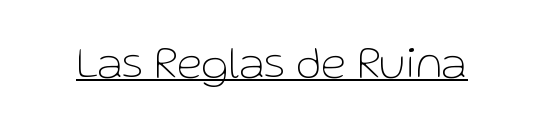
{"serif": "no", "italic": "no", "bold": "no", "weight": "thin", "width": "normal", "stroke_contrast": "low", "x_height": "medium", "monospaced": "no", "underline": "yes", "letter_spacing": "normal", "letter_spacing_em": 0.0, "glyph_px": 46}
